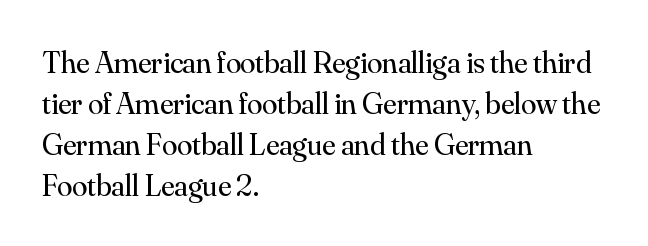
{"serif": "yes", "italic": "no", "bold": "no", "weight": "regular", "width": "normal", "stroke_contrast": "medium", "x_height": "small", "monospaced": "no", "underline": "no", "align": "left", "line_spacing": "normal", "line_spacing_ratio": 1.32, "letter_spacing": "normal", "letter_spacing_em": 0.0, "glyph_px": 31}
